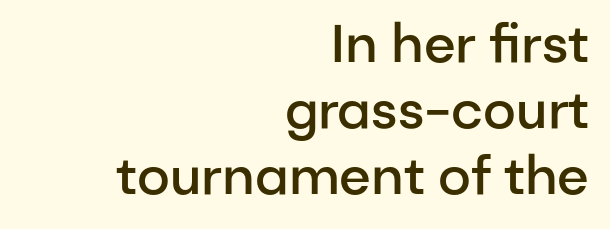
{"serif": "no", "italic": "no", "bold": "semi", "weight": "semibold", "width": "normal", "stroke_contrast": "low", "x_height": "medium", "monospaced": "no", "underline": "no", "align": "right", "line_spacing": "normal", "line_spacing_ratio": 1.25, "letter_spacing": "normal", "letter_spacing_em": 0.0, "glyph_px": 53}
